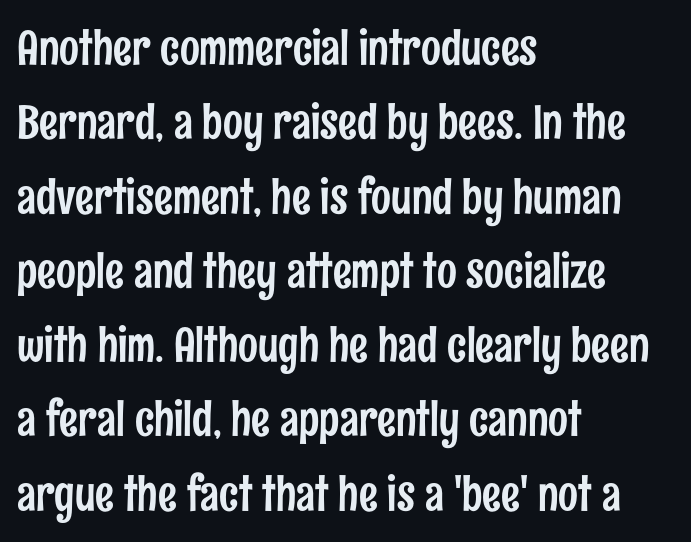
The image shows 47 px condensed sans-serif type, upright; set left-aligned, normal line spacing (1.58x), normal letter spacing, not underlined; low stroke contrast and a medium x-height.
